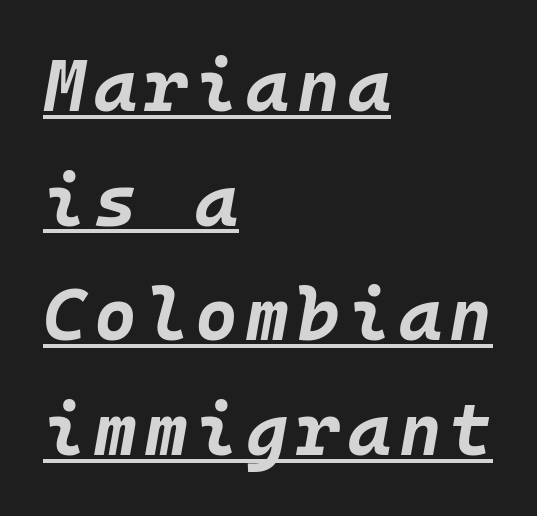
{"italic": "yes", "lean": "right", "slant_degrees": 10, "bold": "yes", "weight": "bold", "width": "normal", "stroke_contrast": "low", "x_height": "large", "monospaced": "yes", "underline": "yes", "align": "left", "line_spacing": "normal", "line_spacing_ratio": 1.57, "glyph_px": 73}
